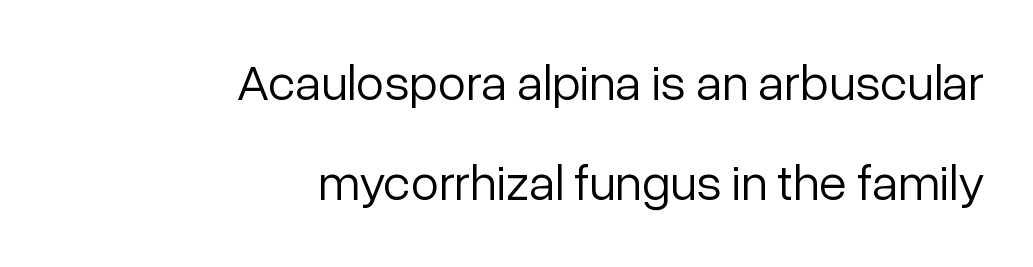
The strokes are not fattened; the text isn't bold. Between one letter and the next there's only the usual sliver of space. Leftover space on each line is placed entirely before the opening word. The rendering uses a large line-height, opening up the rows.
